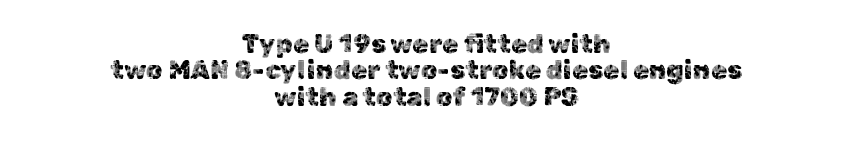
{"italic": "no", "underline": "no", "align": "center", "line_spacing": "tight", "line_spacing_ratio": 1.01, "letter_spacing": "normal", "letter_spacing_em": 0.0, "glyph_px": 26}
